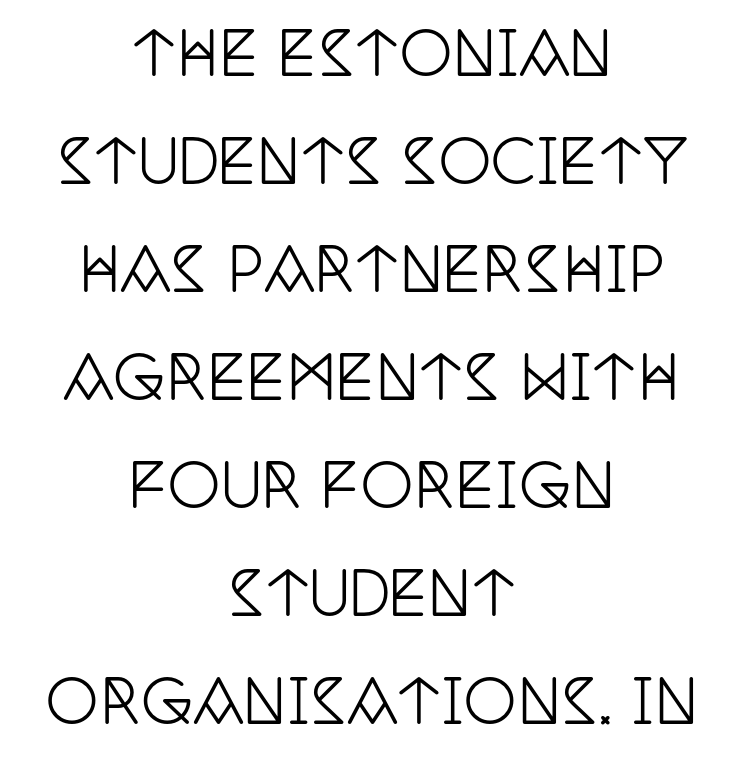
{"serif": "yes", "italic": "no", "width": "condensed", "stroke_contrast": "low", "x_height": "large", "monospaced": "no", "underline": "no", "align": "center", "line_spacing_ratio": 1.83, "letter_spacing": "normal", "letter_spacing_em": 0.0, "glyph_px": 59}
